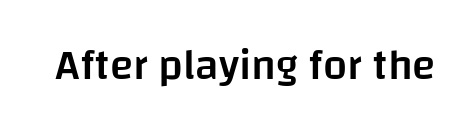
Serifs: no, the terminals of the letterforms are clean. The tracking reads as untouched default to a designer's eye. Words float on clear page, feet unadorned. Typesetter's note: demi weight, one step under bold. Italic? Not at all — the glyphs are vertical. Do the characters align in a grid? No, the font is proportional.
